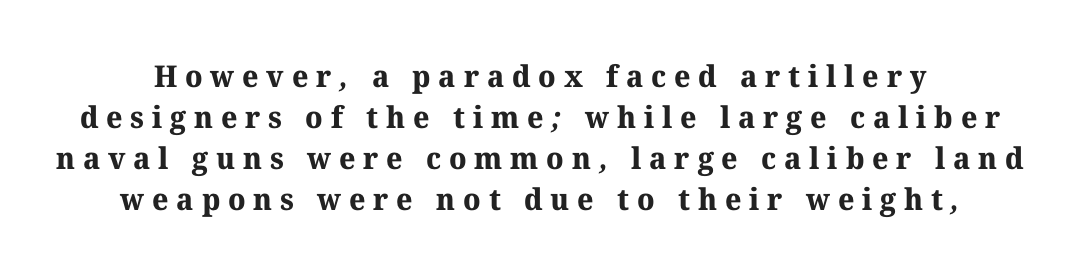
Q: Is the text bold? A: Yes.
Q: Is the typeface a serif or a sans-serif typeface? A: Serif.
Q: Is the text underlined? A: No.
Q: Is the spacing between letters normal or unusually wide? A: Unusually wide.
Q: Is the spacing between lines tight, normal or loose? A: Normal.
Q: Width (condensed, normal, or wide)? A: Normal.
Q: Stroke contrast? A: Medium.
Q: x-height? A: Medium.
Q: Monospaced? A: No.
